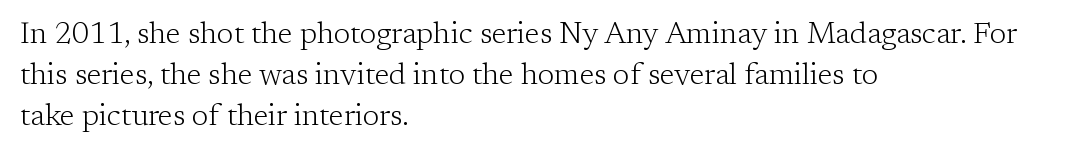
The image shows 30 px light serif type, upright; set left-aligned, normal line spacing (1.37x), normal letter spacing, not underlined; low stroke contrast and a medium x-height.
